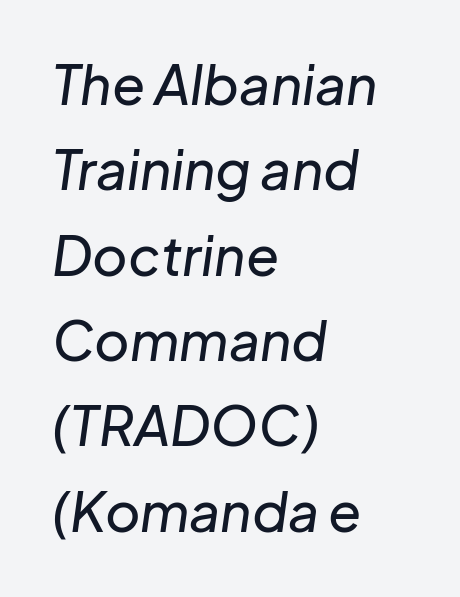
The image shows 54 px text type, italic (leaning right); set left-aligned, normal line spacing (1.58x), normal letter spacing, not underlined; low stroke contrast and a medium x-height.
